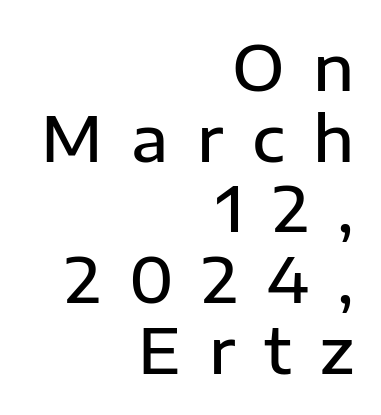
Q: Is the text bold? A: Semi-bold.
Q: Is the text italic (slanted)? A: No, it is upright.
Q: Is the typeface a serif or a sans-serif typeface? A: Sans-serif.
Q: Is the text underlined? A: No.
Q: How is the paragraph aligned? A: Right-aligned.
Q: Is the spacing between letters normal or unusually wide? A: Unusually wide.
Q: Is the spacing between lines tight, normal or loose? A: Tight.
Q: Width (condensed, normal, or wide)? A: Normal.
Q: Stroke contrast? A: Low.
Q: x-height? A: Medium.
Q: Monospaced? A: No.
